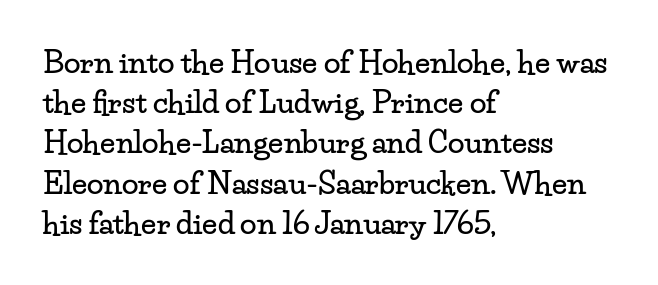
The image shows 30 px wide serif type, upright; set left-aligned, normal line spacing (1.34x), normal letter spacing, not underlined; low stroke contrast and a small x-height.
